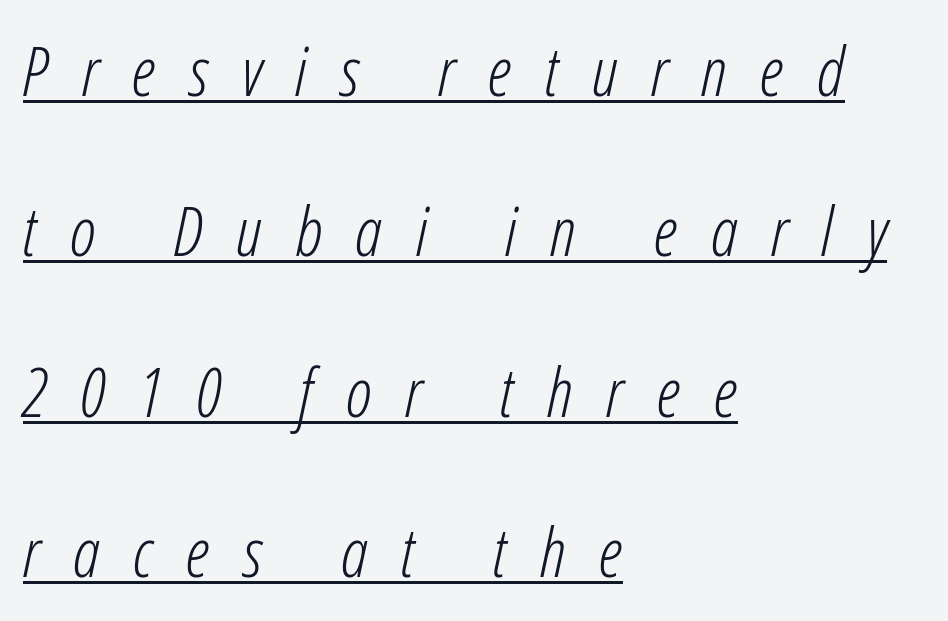
Baseline-to-baseline distance is far greater than the letter height. This sample is left-justified, so line endings fall wherever the words run out. No heavy texture on the line: the type isn't bold. The passage shown is typed in a proportional face where columns would drift. Is the type slanted? Yes — the strokes lean at a clear angle.
